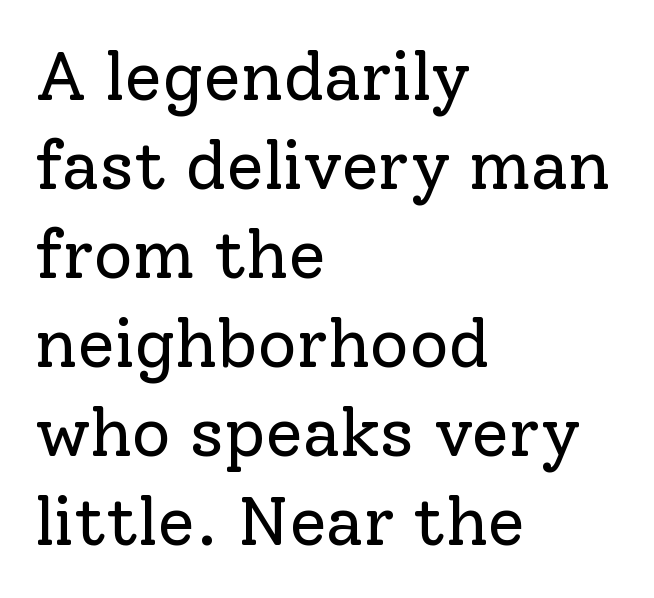
The image shows 68 px regular-weight serif type, upright; set left-aligned, normal line spacing (1.31x), normal letter spacing, not underlined; low stroke contrast and a medium x-height.
